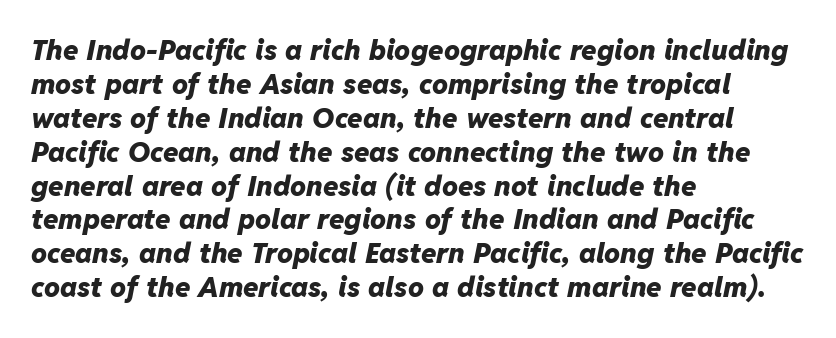
Q: Is the text bold? A: Yes.
Q: Is the text italic (slanted)? A: Yes, it leans right by about 11 degrees.
Q: Is the text underlined? A: No.
Q: How is the paragraph aligned? A: Left-aligned.
Q: Is the spacing between letters normal or unusually wide? A: Normal.
Q: Width (condensed, normal, or wide)? A: Normal.
Q: Stroke contrast? A: Low.
Q: x-height? A: Medium.
Q: Monospaced? A: No.
